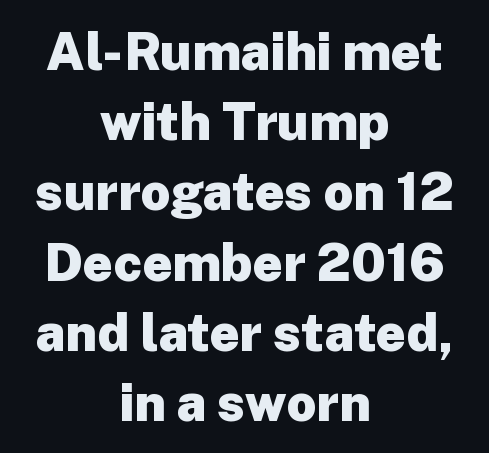
The image shows 52 px heavy sans-serif type, upright; set centered, normal line spacing (1.35x), normal letter spacing, not underlined; low stroke contrast and a medium x-height.
